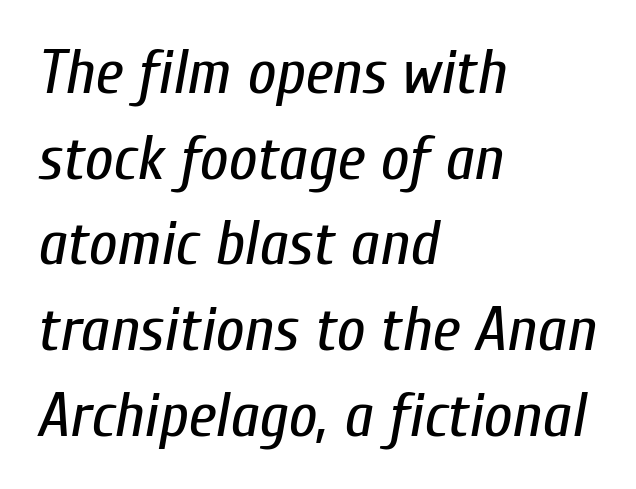
Q: Is the text bold? A: No.
Q: Is the text italic (slanted)? A: Yes, it leans right by about 10 degrees.
Q: Is the text underlined? A: No.
Q: How is the paragraph aligned? A: Left-aligned.
Q: Is the spacing between letters normal or unusually wide? A: Normal.
Q: Is the spacing between lines tight, normal or loose? A: Normal.
Q: Width (condensed, normal, or wide)? A: Condensed.
Q: Stroke contrast? A: Low.
Q: x-height? A: Medium.
Q: Monospaced? A: No.
